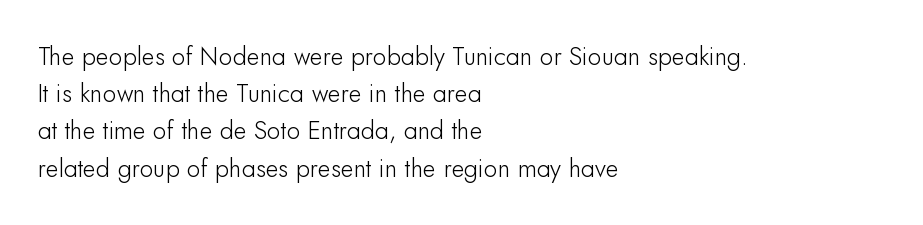
Q: Is the text italic (slanted)? A: No, it is upright.
Q: Is the text underlined? A: No.
Q: How is the paragraph aligned? A: Left-aligned.
Q: Is the spacing between letters normal or unusually wide? A: Normal.
Q: Is the spacing between lines tight, normal or loose? A: Normal.
